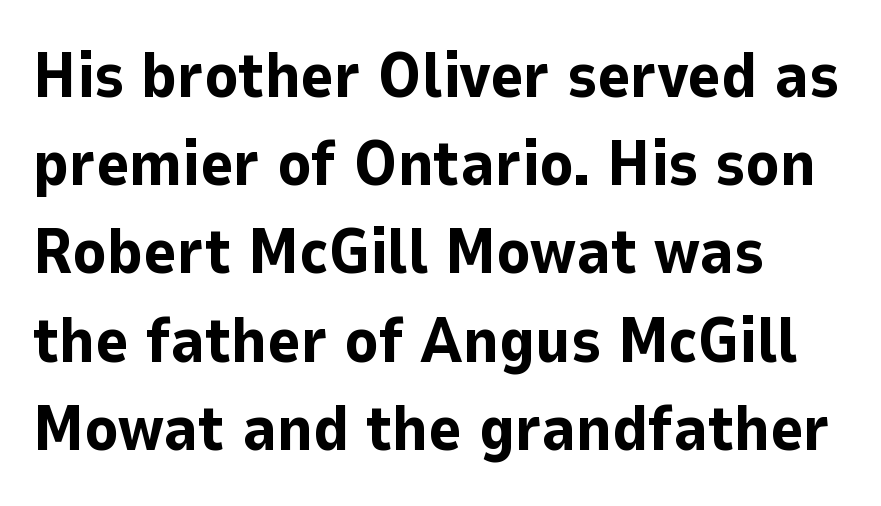
The image shows 63 px bold sans-serif type, upright; set left-aligned, normal line spacing (1.4x), normal letter spacing, not underlined; low stroke contrast and a medium x-height.
